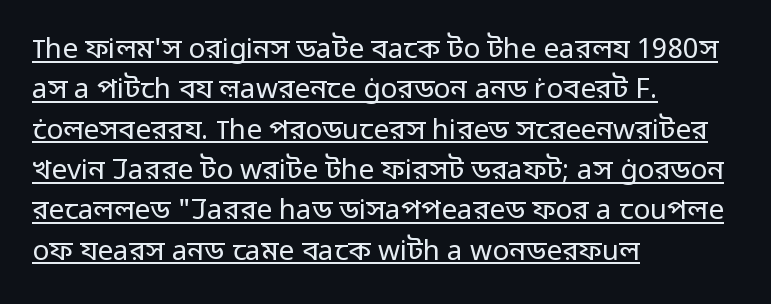
{"serif": "no", "italic": "no", "bold": "no", "weight": "regular", "width": "normal", "stroke_contrast": "low", "x_height": "medium", "monospaced": "no", "underline": "yes", "align": "left", "line_spacing": "normal", "line_spacing_ratio": 1.44, "letter_spacing": "normal", "letter_spacing_em": 0.0, "glyph_px": 28}
